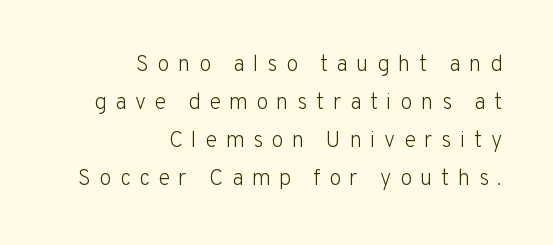
{"italic": "no", "bold": "no", "underline": "no", "align": "right", "line_spacing_ratio": 1.72, "letter_spacing": "wide", "letter_spacing_em": 0.39, "glyph_px": 22}
